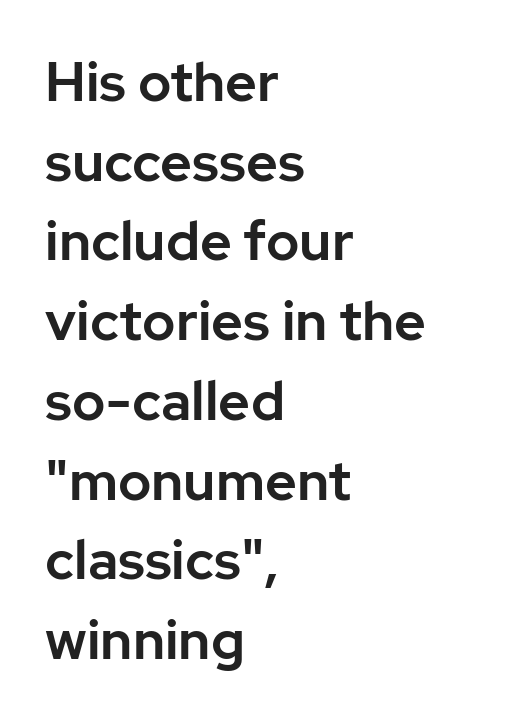
Q: Is the text italic (slanted)? A: No, it is upright.
Q: Is the typeface a serif or a sans-serif typeface? A: Sans-serif.
Q: Is the text underlined? A: No.
Q: How is the paragraph aligned? A: Left-aligned.
Q: Is the spacing between letters normal or unusually wide? A: Normal.
Q: Is the spacing between lines tight, normal or loose? A: Normal.
Q: Width (condensed, normal, or wide)? A: Normal.
Q: Stroke contrast? A: Low.
Q: x-height? A: Medium.
Q: Monospaced? A: No.
